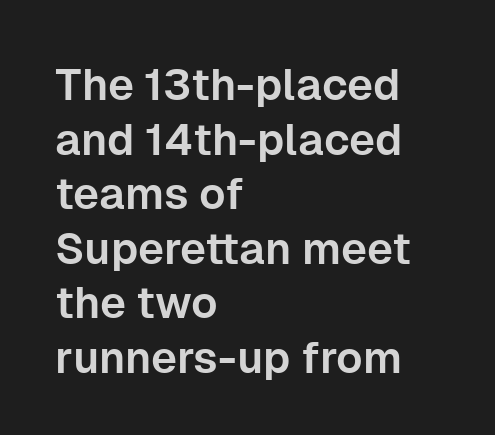
Q: Is the text italic (slanted)? A: No, it is upright.
Q: Is the typeface a serif or a sans-serif typeface? A: Sans-serif.
Q: Is the text underlined? A: No.
Q: How is the paragraph aligned? A: Left-aligned.
Q: Is the spacing between letters normal or unusually wide? A: Normal.
Q: Width (condensed, normal, or wide)? A: Normal.
Q: Stroke contrast? A: Low.
Q: x-height? A: Medium.
Q: Monospaced? A: No.
